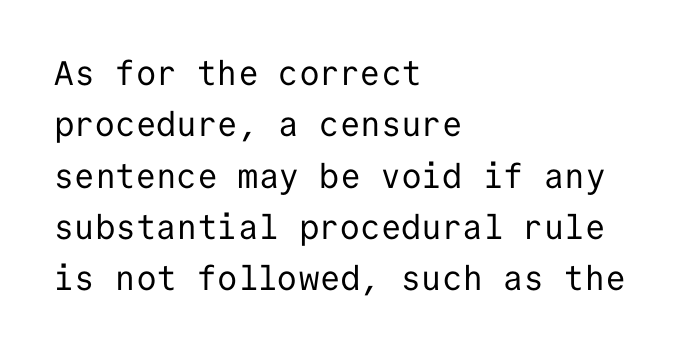
The image shows 34 px regular-weight sans-serif type, upright, monospaced; set left-aligned, normal line spacing (1.51x), normal letter spacing, not underlined; low stroke contrast and a medium x-height.
